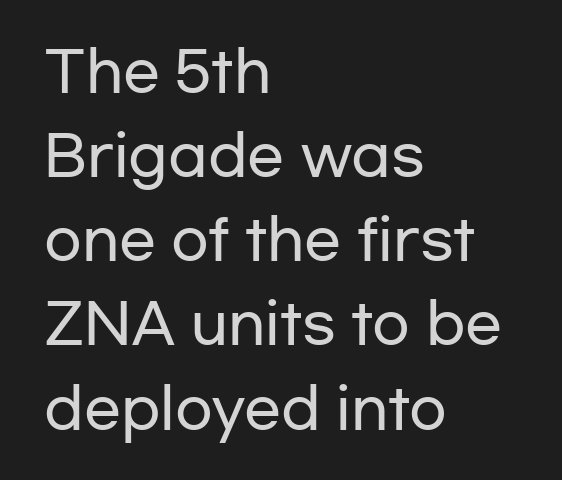
Q: Is the text italic (slanted)? A: No, it is upright.
Q: Is the typeface a serif or a sans-serif typeface? A: Sans-serif.
Q: Is the text underlined? A: No.
Q: How is the paragraph aligned? A: Left-aligned.
Q: Is the spacing between letters normal or unusually wide? A: Normal.
Q: Is the spacing between lines tight, normal or loose? A: Normal.
Q: Width (condensed, normal, or wide)? A: Wide.
Q: Stroke contrast? A: Low.
Q: x-height? A: Medium.
Q: Monospaced? A: No.
